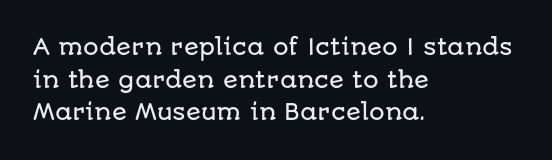
The image shows 22 px text type, upright; set left-aligned, normal line spacing (1.48x), normal letter spacing, not underlined.
